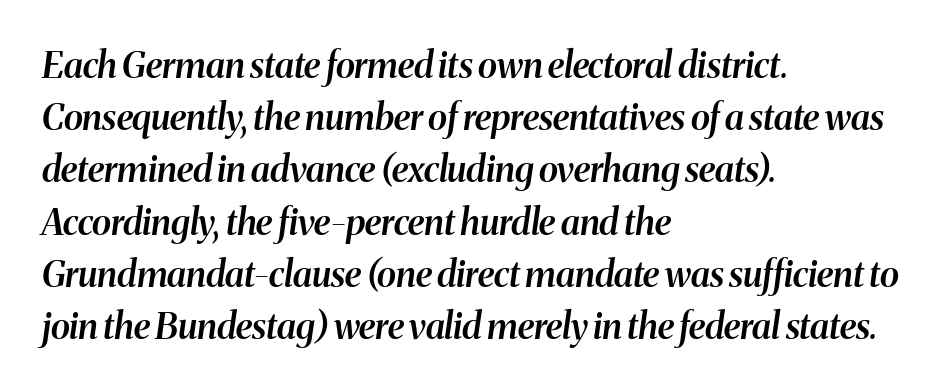
Q: Is the text bold? A: Semi-bold.
Q: Is the text italic (slanted)? A: Yes, it leans right by about 8 degrees.
Q: Is the text underlined? A: No.
Q: How is the paragraph aligned? A: Left-aligned.
Q: Is the spacing between letters normal or unusually wide? A: Normal.
Q: Is the spacing between lines tight, normal or loose? A: Normal.
Q: Width (condensed, normal, or wide)? A: Normal.
Q: Stroke contrast? A: Medium.
Q: x-height? A: Medium.
Q: Monospaced? A: No.
